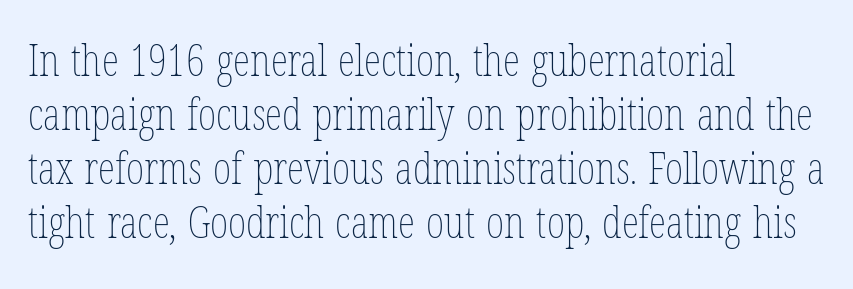
{"italic": "no", "bold": "no", "weight": "thin", "width": "condensed", "stroke_contrast": "low", "x_height": "medium", "monospaced": "no", "underline": "no", "align": "left", "line_spacing_ratio": 1.23, "letter_spacing": "normal", "letter_spacing_em": 0.0, "glyph_px": 44}
